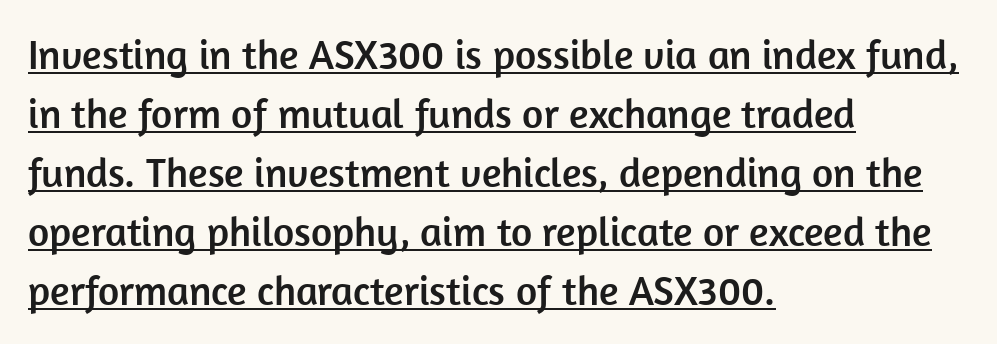
This rendering employs a face without finishing strokes, i.e., a sans-serif. Somebody hit Ctrl+U on this one — the words are underlined. Unlike italic type, these characters show no tilt at all. Compared with typical body copy, the letter spacing here is the same.
